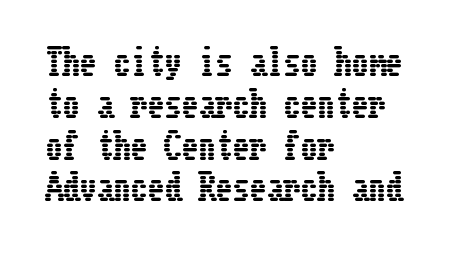
The image shows 34 px condensed type, upright; set left-aligned, line spacing 1.23x, normal letter spacing, not underlined; low stroke contrast and a medium x-height.
